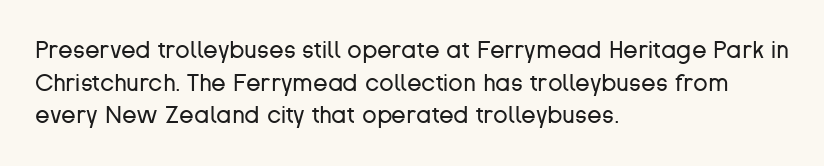
The image shows 24 px text type, upright; set left-aligned, normal line spacing (1.36x), normal letter spacing, not underlined.
